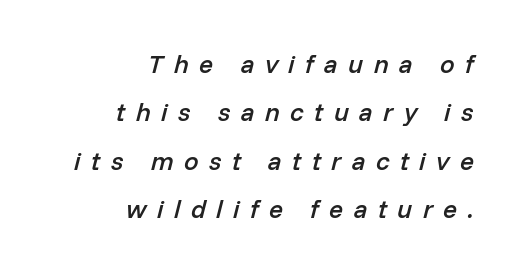
Check the space under the baseline: it is left empty. Strokes here are thickened, but only to semibold level. The typesetter chose a ragged-left arrangement here. This sample uses expanded letter spacing, leaving extra air between glyphs. The passage shown leans; its letterforms are oblique.
